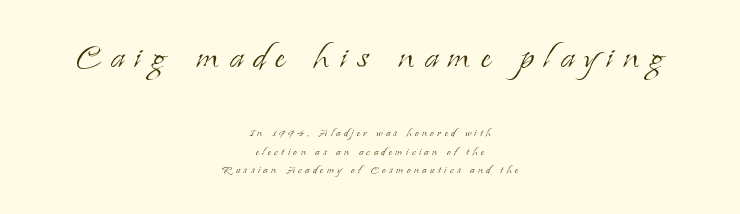
The image shows 43 px light serif type; set centered, normal line spacing (1.32x), unusually wide letter spacing (+0.23 em), not underlined; the first (top) block is 3.07x larger; low stroke contrast and a small x-height.
